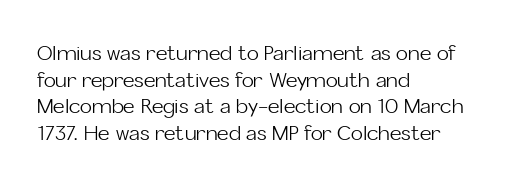
{"italic": "no", "bold": "no", "underline": "no", "align": "left", "line_spacing": "normal", "line_spacing_ratio": 1.33, "letter_spacing": "normal", "letter_spacing_em": 0.0, "glyph_px": 20}
